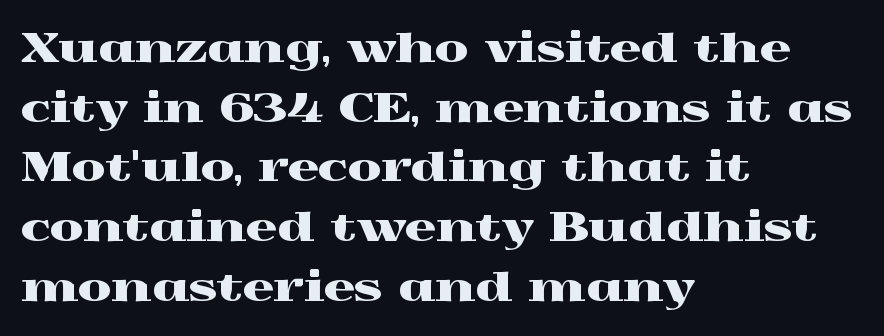
Think of a printed novel: that variable character pitch is what you see here. Caption: standard tracking, unaltered. Posture: straight, roman, zero tilt. Successive baselines arrive at the customary interval. The zone under the glyphs is completely vacant.
